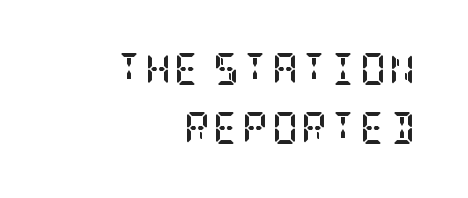
The image shows 32 px semibold, condensed serif type, upright; set right-aligned, line spacing 1.85x, not underlined; low stroke contrast and a large x-height.
